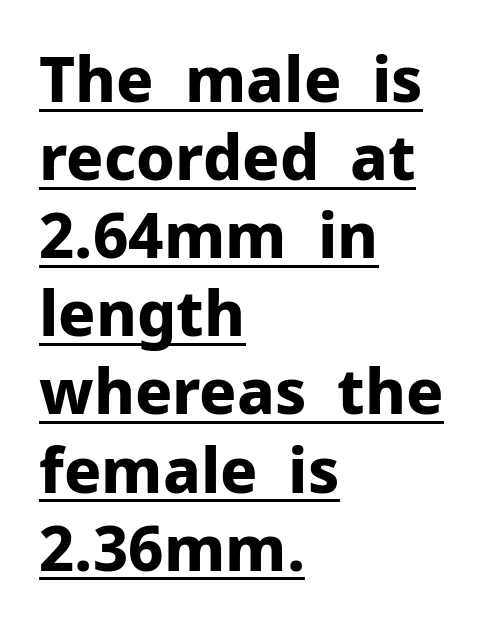
Line beginnings align vertically; line endings do not. The letters carry no serifs — their stems end cleanly without finishing strokes. Students, observe: this is what conventionally led text looks like. Check the space under the baseline: a stroke is drawn there. Proportional: the letters do not fall into vertical columns.
